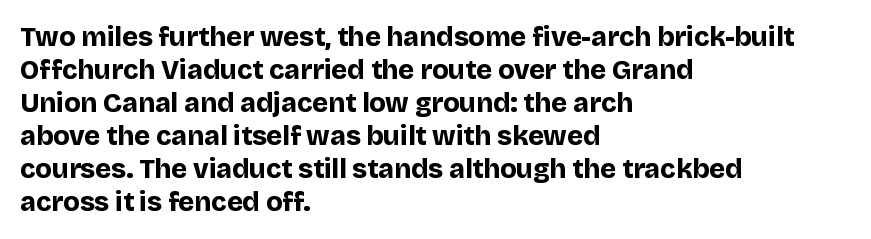
Words float on clear page, feet unadorned. Does the lettering tilt? It doesn't — this is upright. Visually the block forms a straight wall on the left and a jagged coastline on the right. These words are printed bold, with thick strokes throughout. Characters follow at the spacing the type designer built in.
